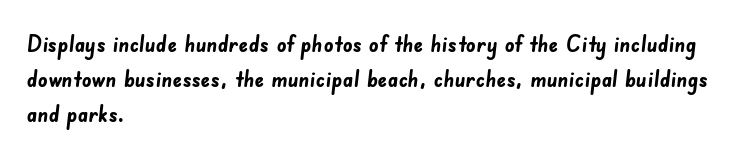
The image shows 24 px bold type; set left-aligned, normal line spacing (1.46x), normal letter spacing, not underlined.
